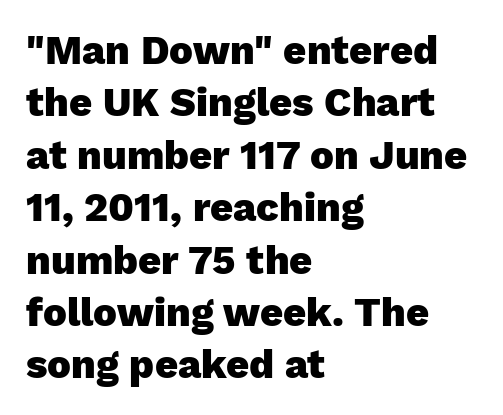
{"serif": "no", "italic": "no", "bold": "yes", "weight": "heavy", "width": "normal", "stroke_contrast": "low", "x_height": "medium", "monospaced": "no", "underline": "no", "align": "left", "line_spacing": "normal", "line_spacing_ratio": 1.31, "letter_spacing": "normal", "letter_spacing_em": 0.0, "glyph_px": 40}
